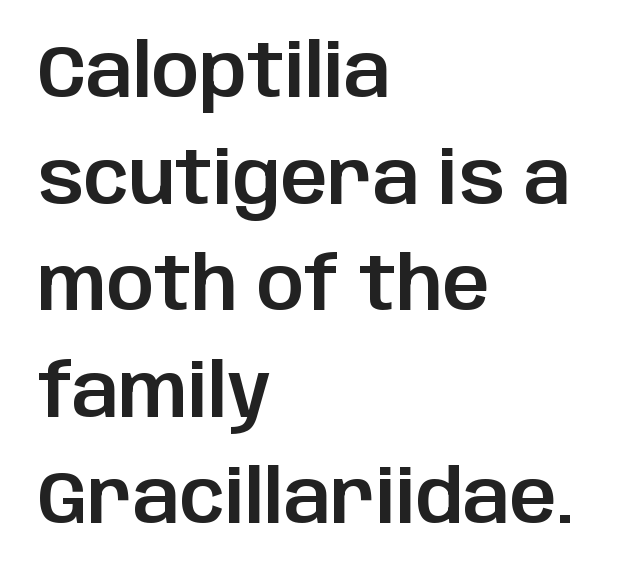
The image shows 74 px sans-serif type, upright; set left-aligned, normal line spacing (1.44x), normal letter spacing, not underlined; low stroke contrast and a large x-height.
